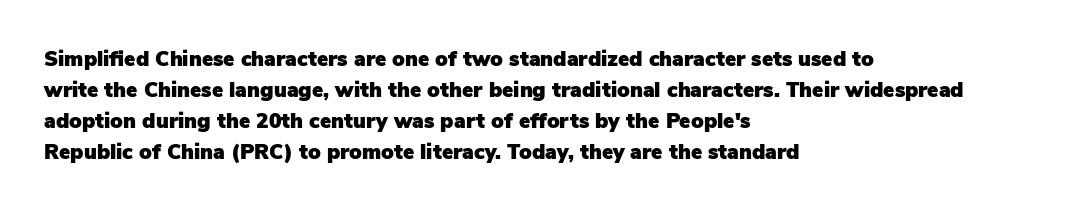
The image shows 21 px text type, upright; set left-aligned, normal line spacing (1.47x), normal letter spacing, not underlined.
